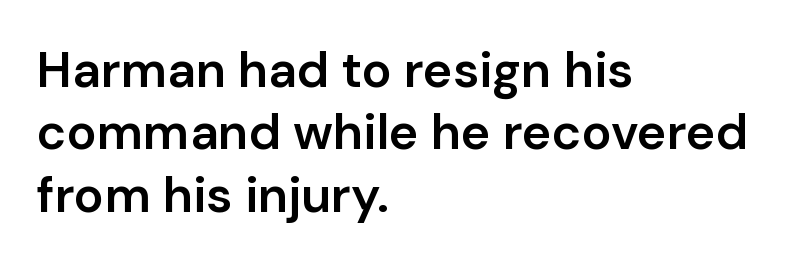
Q: Is the text bold? A: Semi-bold.
Q: Is the text italic (slanted)? A: No, it is upright.
Q: Is the typeface a serif or a sans-serif typeface? A: Sans-serif.
Q: Is the text underlined? A: No.
Q: How is the paragraph aligned? A: Left-aligned.
Q: Is the spacing between letters normal or unusually wide? A: Normal.
Q: Is the spacing between lines tight, normal or loose? A: Normal.
Q: Width (condensed, normal, or wide)? A: Normal.
Q: Stroke contrast? A: Low.
Q: x-height? A: Medium.
Q: Monospaced? A: No.
